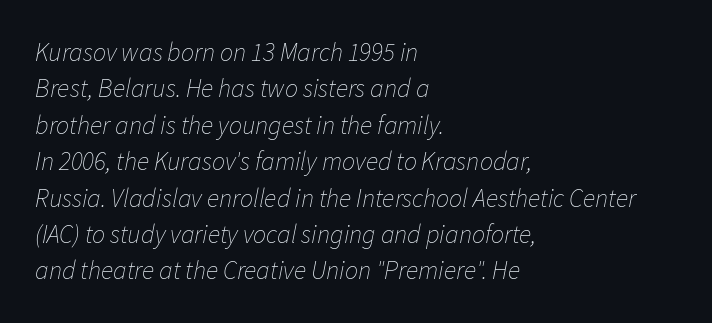
The image shows 26 px text type, italic (leaning right); set left-aligned, normal line spacing (1.4x), normal letter spacing, not underlined.
